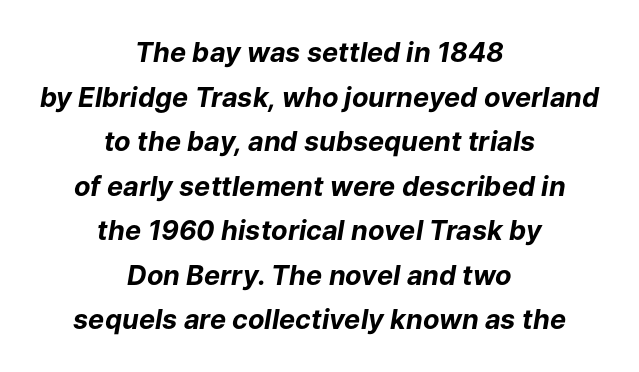
{"italic": "yes", "lean": "right", "slant_degrees": 9, "bold": "yes", "underline": "no", "align": "center", "line_spacing": "normal", "line_spacing_ratio": 1.65, "letter_spacing": "normal", "letter_spacing_em": 0.0, "glyph_px": 27}
